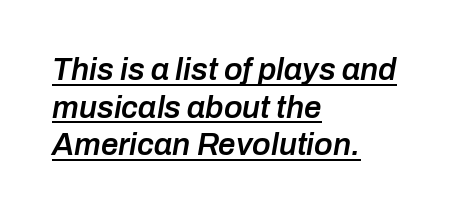
Q: Is the text bold? A: Semi-bold.
Q: Is the text italic (slanted)? A: Yes, it leans right by about 10 degrees.
Q: Is the text underlined? A: Yes.
Q: How is the paragraph aligned? A: Left-aligned.
Q: Is the spacing between letters normal or unusually wide? A: Normal.
Q: Width (condensed, normal, or wide)? A: Normal.
Q: Stroke contrast? A: Low.
Q: x-height? A: Medium.
Q: Monospaced? A: No.
